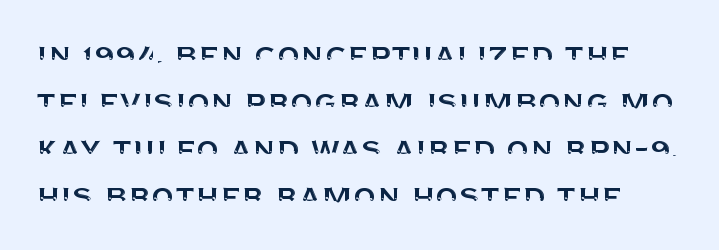
Q: Is the text italic (slanted)? A: No, it is upright.
Q: Is the typeface a serif or a sans-serif typeface? A: Sans-serif.
Q: Is the text underlined? A: No.
Q: Is the spacing between letters normal or unusually wide? A: Normal.
Q: Is the spacing between lines tight, normal or loose? A: Normal.
Q: Width (condensed, normal, or wide)? A: Normal.
Q: Stroke contrast? A: Medium.
Q: x-height? A: Large.
Q: Monospaced? A: No.
